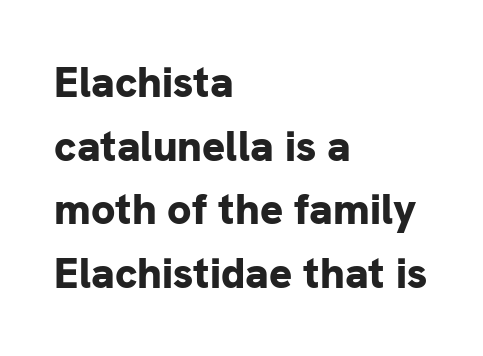
The rendering uses natural spacing where letterforms have individual widths. This is sans-serif lettering, the kind often seen on screens and signage. The type is set solid horizontally, with unmodified tracking. Horizontal alignment here is leftward, the default for most running prose. The gap between lines stays unmarked. Leading: standard.
